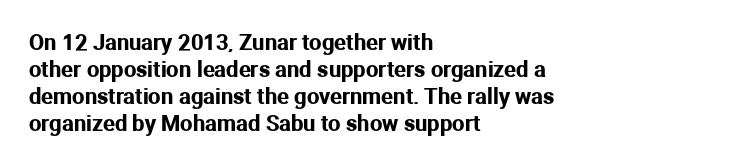
The image shows 22 px text type, upright; set left-aligned, line spacing 1.23x, normal letter spacing, not underlined.
